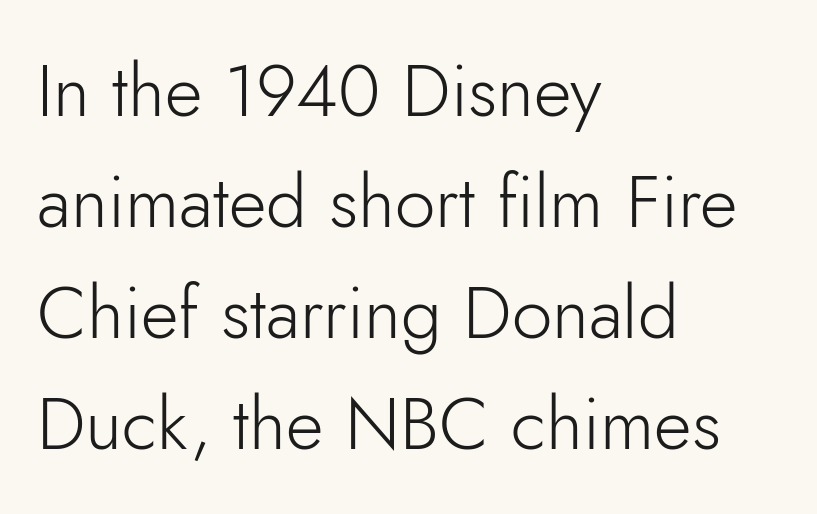
The image shows 73 px light sans-serif type, upright; set left-aligned, normal line spacing (1.52x), normal letter spacing, not underlined; low stroke contrast and a small x-height.
